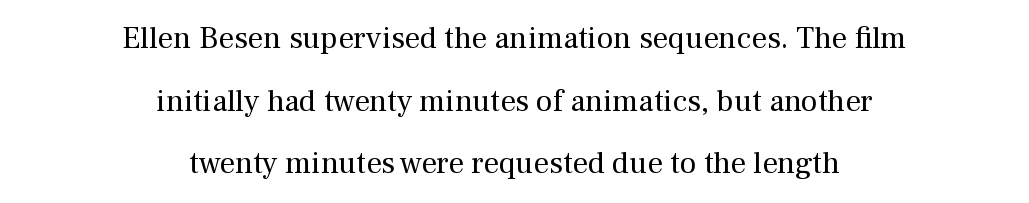
{"serif": "yes", "italic": "no", "bold": "no", "weight": "regular", "width": "normal", "stroke_contrast": "medium", "x_height": "medium", "monospaced": "no", "underline": "no", "align": "center", "line_spacing": "loose", "line_spacing_ratio": 2.02, "letter_spacing": "normal", "letter_spacing_em": 0.0, "glyph_px": 31}
